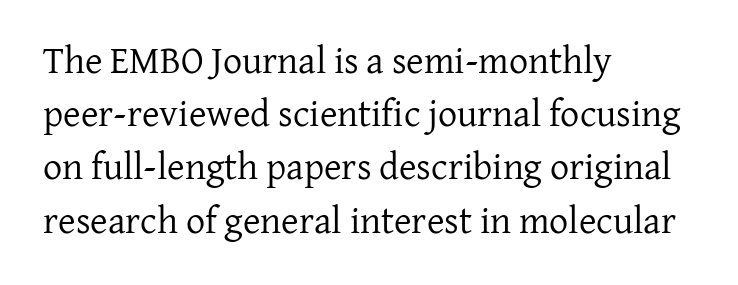
The glyphs in this specimen are seriffed. The face looks like a standard text weight, possibly lighter. Quick note: interline space is typical. You could not count columns in this text — the font is proportionally spaced. Tall strokes in this sample are plumb rather than angled.
